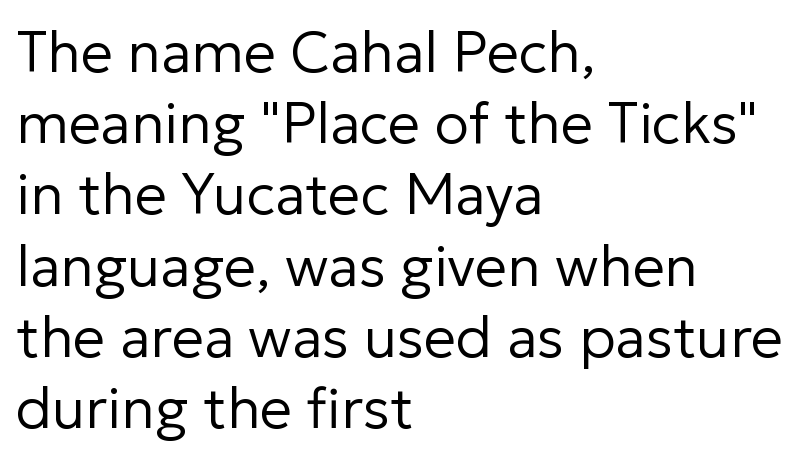
Q: Is the text bold? A: No.
Q: Is the text italic (slanted)? A: No, it is upright.
Q: Is the typeface a serif or a sans-serif typeface? A: Sans-serif.
Q: Is the text underlined? A: No.
Q: How is the paragraph aligned? A: Left-aligned.
Q: Is the spacing between letters normal or unusually wide? A: Normal.
Q: Is the spacing between lines tight, normal or loose? A: Normal.
Q: Width (condensed, normal, or wide)? A: Normal.
Q: Stroke contrast? A: Low.
Q: x-height? A: Medium.
Q: Monospaced? A: No.
